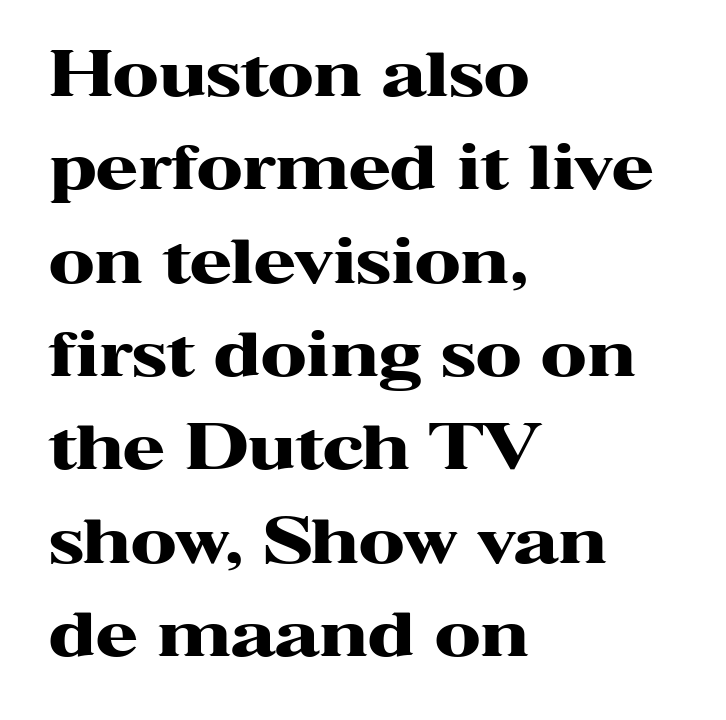
The image shows 61 px heavy, wide serif type, upright; set left-aligned, normal line spacing (1.53x), normal letter spacing, not underlined; high stroke contrast and a medium x-height.
